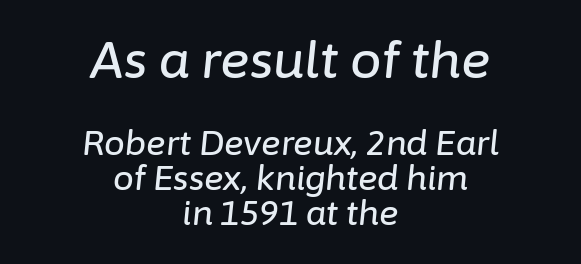
{"italic": "yes", "lean": "right", "slant_degrees": 6, "width": "normal", "stroke_contrast": "low", "x_height": "medium", "monospaced": "no", "underline": "no", "align": "center", "line_spacing": "tight", "line_spacing_ratio": 1.06, "letter_spacing": "normal", "letter_spacing_em": 0.0, "larger_block": "first", "size_ratio": 1.52, "glyph_px": 50}
